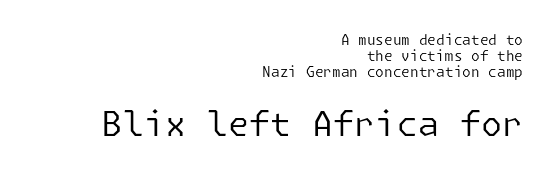
The image shows 34 px regular-weight sans-serif type, upright; set right-aligned, tight line spacing (1.13x), normal letter spacing, not underlined; the second (bottom) block is 2.43x larger; low stroke contrast and a medium x-height.
